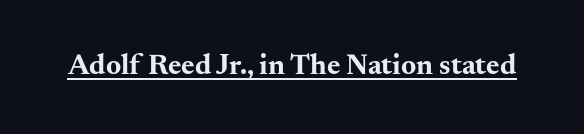
Q: Is the text bold? A: Yes.
Q: Is the text italic (slanted)? A: No, it is upright.
Q: Is the typeface a serif or a sans-serif typeface? A: Serif.
Q: Is the text underlined? A: Yes.
Q: Is the spacing between letters normal or unusually wide? A: Normal.
Q: Width (condensed, normal, or wide)? A: Wide.
Q: Stroke contrast? A: Medium.
Q: x-height? A: Small.
Q: Monospaced? A: No.
